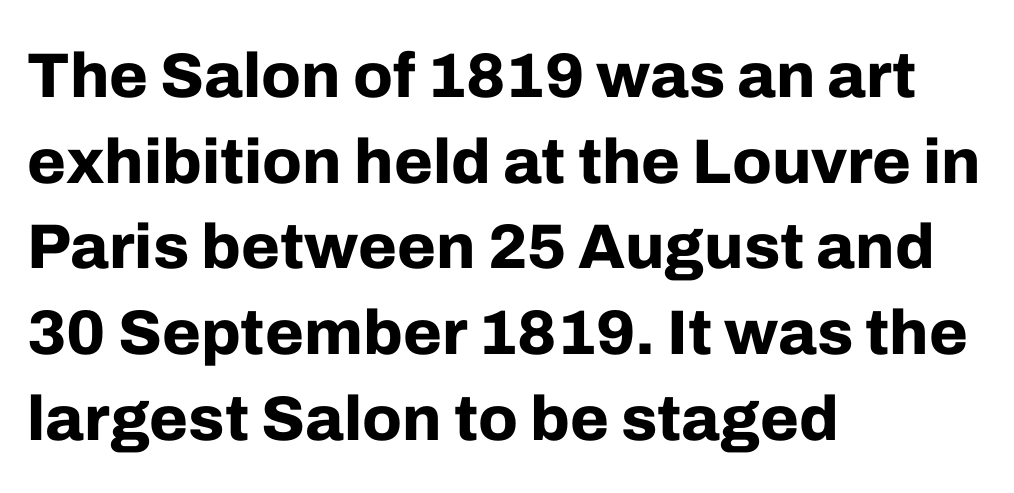
{"serif": "no", "italic": "no", "bold": "yes", "weight": "bold", "width": "normal", "stroke_contrast": "low", "x_height": "medium", "monospaced": "no", "underline": "no", "align": "left", "line_spacing": "normal", "line_spacing_ratio": 1.36, "letter_spacing": "normal", "letter_spacing_em": 0.0, "glyph_px": 63}
